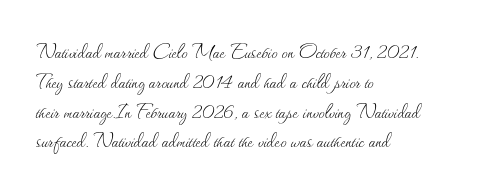
The image shows 24 px text type; set left-aligned, line spacing 1.24x, normal letter spacing, not underlined.
